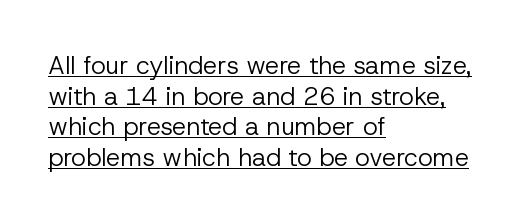
What stands out about the letter spacing? Nothing — it is the standard amount. This is roman type, the default non-slanted kind. These lines stack with their left ends in a neat column. Compared with undecorated copy, this sample adds a rule below the words. Ink coverage per letter is moderate at most.
